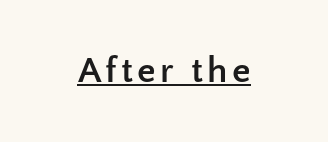
{"serif": "no", "italic": "no", "bold": "yes", "weight": "semibold", "width": "normal", "stroke_contrast": "low", "x_height": "medium", "monospaced": "no", "underline": "yes", "glyph_px": 37}
